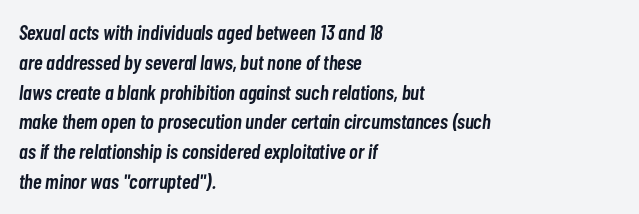
A somewhat darkened texture: the type is semibold rather than bold. The text carries the slant typical of an italic or oblique font. Descenders are the only things crossing below the line. Where is the straight margin? On the left. There is no visible air inserted between adjacent glyphs.
